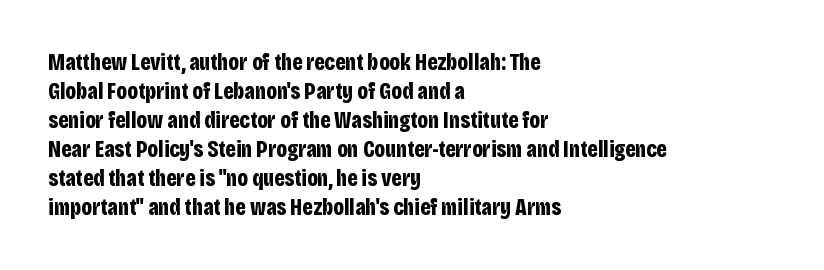
Q: Is the text bold? A: Yes.
Q: Is the text italic (slanted)? A: No, it is upright.
Q: Is the text underlined? A: No.
Q: How is the paragraph aligned? A: Left-aligned.
Q: Is the spacing between letters normal or unusually wide? A: Normal.
Q: Is the spacing between lines tight, normal or loose? A: Normal.
